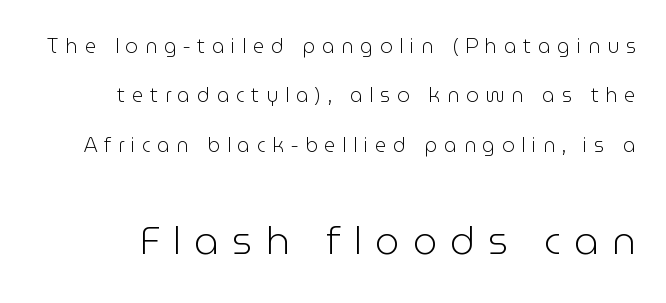
The space beneath each line is pristine and unruled. Line spacing here is loose. Honestly, the letter spacing is so wide it's the main thing you notice. Stems here are at most as thick as an everyday book face. The typography opts for an upright posture over an oblique one.
